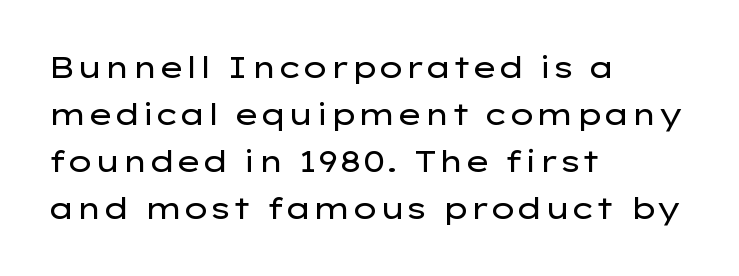
Upright lettering throughout. The letters advance in unequal steps, a hallmark of proportional type. I'd call this a sans setting — the letters go barefoot. The rendering keeps characters at their native spacing. The characters are drawn with everyday or finer stroke widths.
